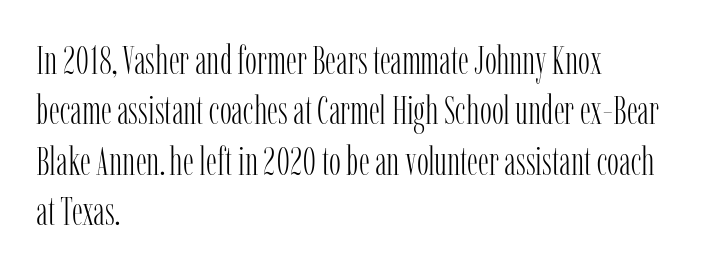
Q: Is the text bold? A: No.
Q: Is the text italic (slanted)? A: No, it is upright.
Q: Is the typeface a serif or a sans-serif typeface? A: Serif.
Q: Is the text underlined? A: No.
Q: How is the paragraph aligned? A: Left-aligned.
Q: Is the spacing between letters normal or unusually wide? A: Normal.
Q: Is the spacing between lines tight, normal or loose? A: Normal.
Q: Width (condensed, normal, or wide)? A: Condensed.
Q: Stroke contrast? A: Low.
Q: x-height? A: Medium.
Q: Monospaced? A: No.
